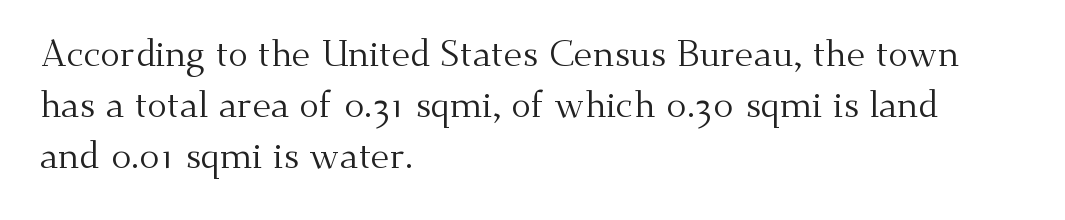
Q: Is the text bold? A: No.
Q: Is the text italic (slanted)? A: No, it is upright.
Q: Is the typeface a serif or a sans-serif typeface? A: Serif.
Q: Is the text underlined? A: No.
Q: How is the paragraph aligned? A: Left-aligned.
Q: Is the spacing between letters normal or unusually wide? A: Normal.
Q: Is the spacing between lines tight, normal or loose? A: Normal.
Q: Width (condensed, normal, or wide)? A: Normal.
Q: Stroke contrast? A: Medium.
Q: x-height? A: Small.
Q: Monospaced? A: No.
